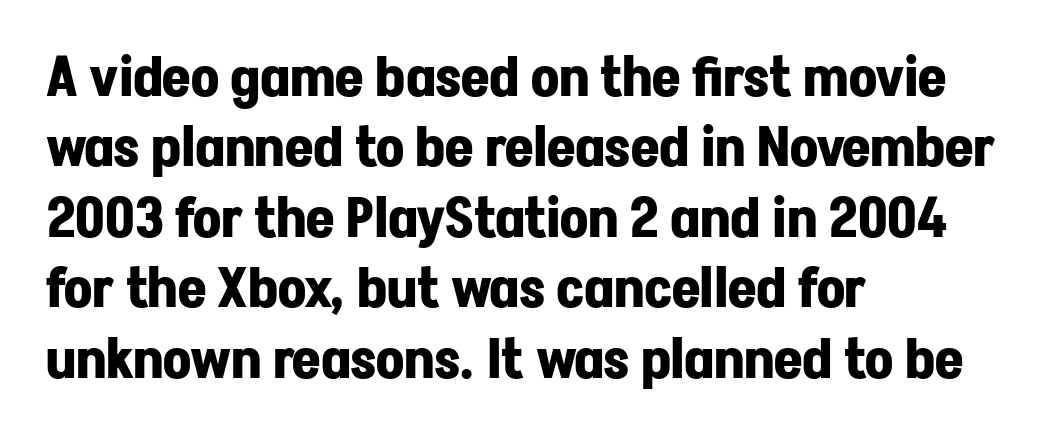
{"serif": "no", "italic": "no", "bold": "yes", "weight": "bold", "width": "normal", "stroke_contrast": "low", "x_height": "medium", "monospaced": "no", "underline": "no", "align": "left", "line_spacing": "normal", "line_spacing_ratio": 1.28, "letter_spacing": "normal", "letter_spacing_em": 0.0, "glyph_px": 55}
